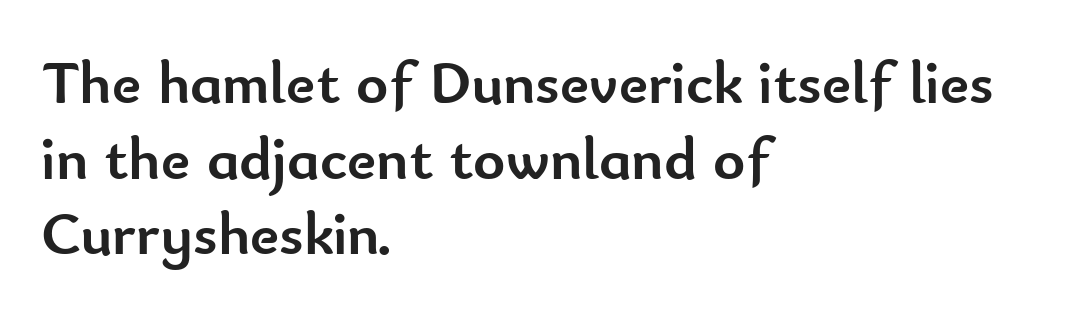
Q: Is the text bold? A: Yes.
Q: Is the text italic (slanted)? A: No, it is upright.
Q: Is the typeface a serif or a sans-serif typeface? A: Sans-serif.
Q: Is the text underlined? A: No.
Q: How is the paragraph aligned? A: Left-aligned.
Q: Is the spacing between letters normal or unusually wide? A: Normal.
Q: Width (condensed, normal, or wide)? A: Normal.
Q: Stroke contrast? A: Low.
Q: x-height? A: Small.
Q: Monospaced? A: No.
